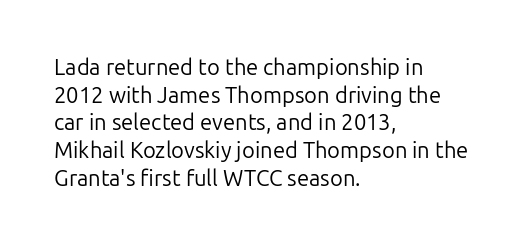
The image shows 22 px text type, upright; set left-aligned, normal line spacing (1.26x), normal letter spacing, not underlined.
